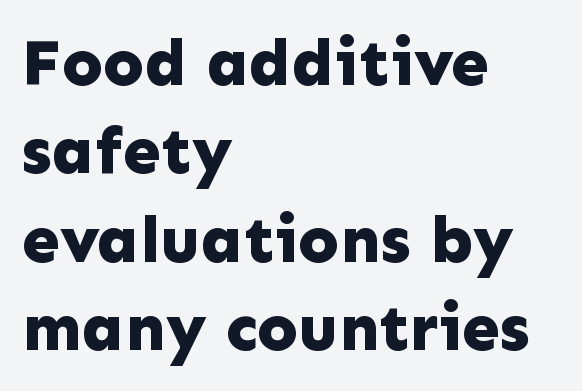
{"serif": "no", "italic": "no", "bold": "yes", "weight": "bold", "width": "normal", "stroke_contrast": "low", "x_height": "medium", "monospaced": "no", "underline": "no", "align": "left", "line_spacing": "normal", "line_spacing_ratio": 1.32, "letter_spacing": "normal", "letter_spacing_em": 0.0, "glyph_px": 67}
